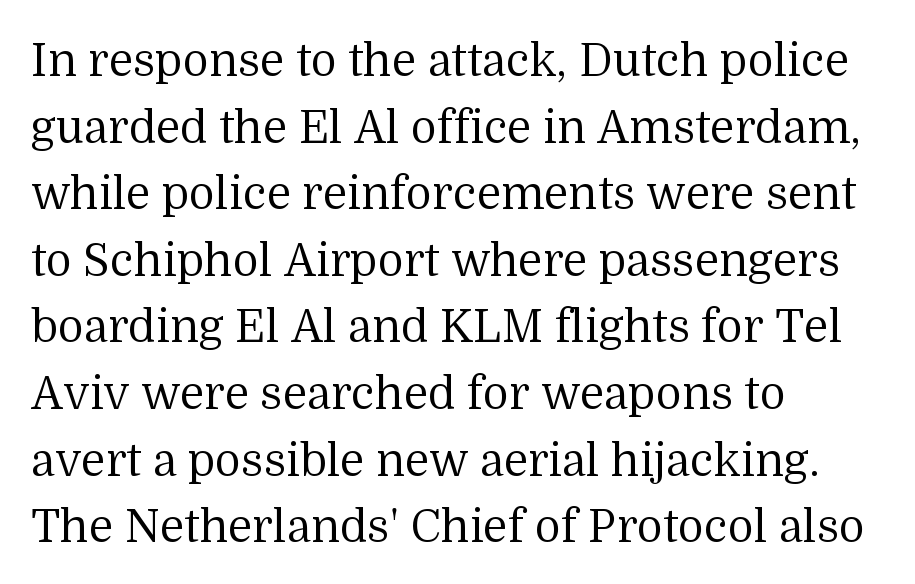
The image shows 45 px regular-weight serif type, upright; set left-aligned, normal line spacing (1.48x), normal letter spacing, not underlined; medium stroke contrast and a medium x-height.
